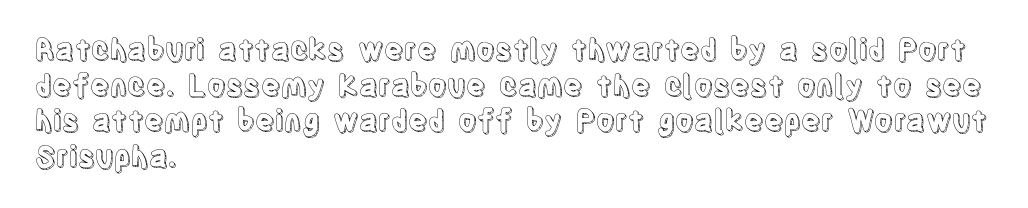
The image shows 29 px condensed type, upright; set left-aligned, line spacing 1.23x, normal letter spacing, not underlined; a large x-height.
